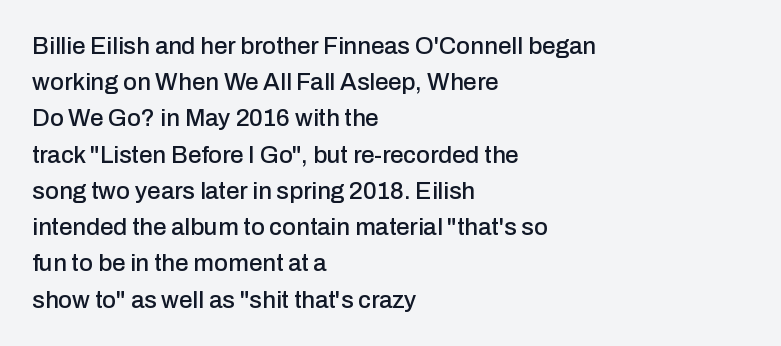
{"italic": "no", "underline": "no", "align": "left", "line_spacing": "normal", "line_spacing_ratio": 1.51, "letter_spacing": "normal", "letter_spacing_em": 0.0, "glyph_px": 24}
